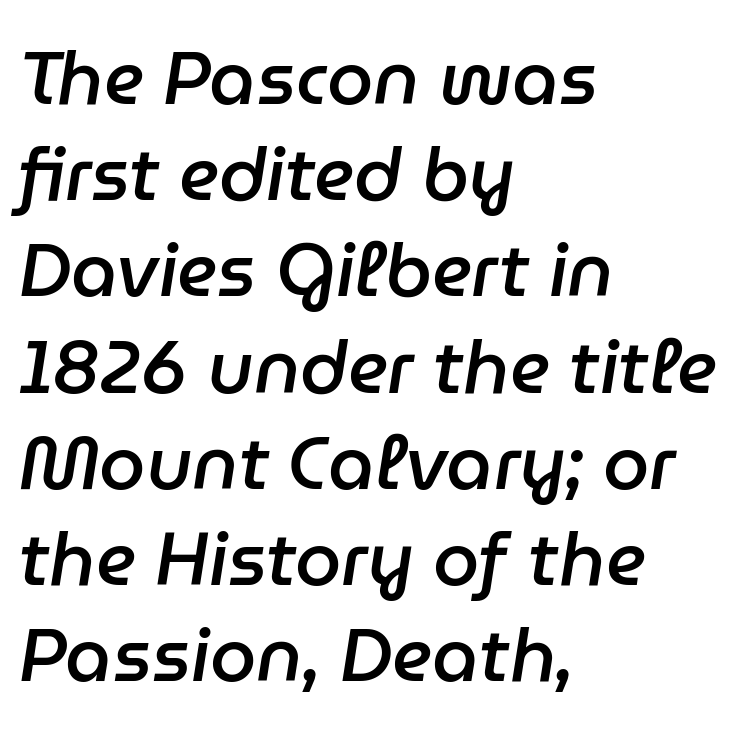
Q: Is the text bold? A: Semi-bold.
Q: Is the text italic (slanted)? A: Yes, it leans right by about 9 degrees.
Q: Is the text underlined? A: No.
Q: How is the paragraph aligned? A: Left-aligned.
Q: Is the spacing between letters normal or unusually wide? A: Normal.
Q: Is the spacing between lines tight, normal or loose? A: Normal.
Q: Width (condensed, normal, or wide)? A: Normal.
Q: Stroke contrast? A: Low.
Q: x-height? A: Medium.
Q: Monospaced? A: No.
